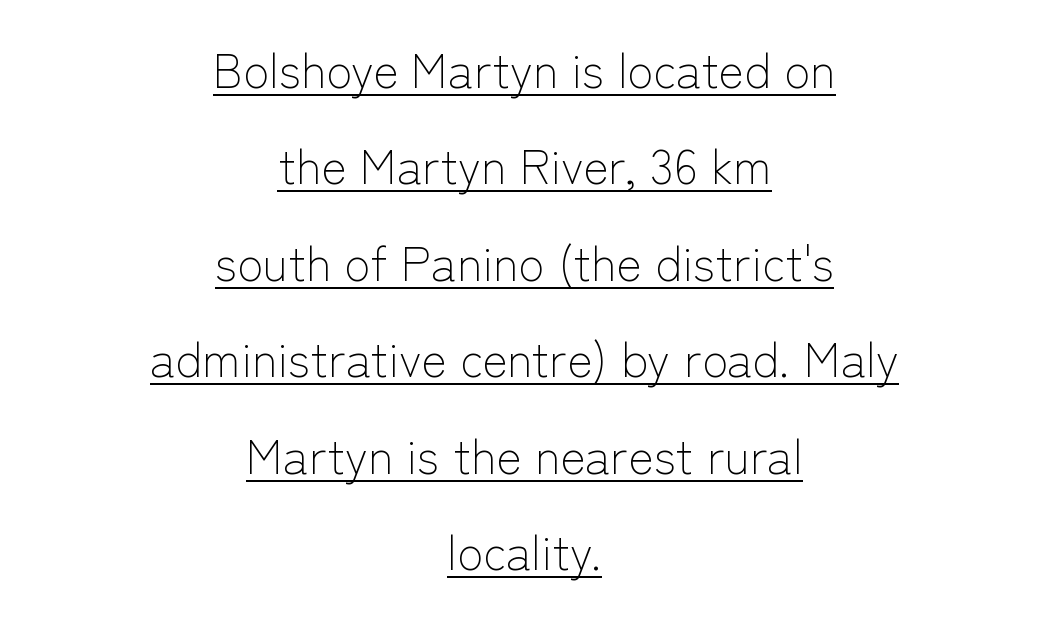
Q: Is the text bold? A: No.
Q: Is the text italic (slanted)? A: No, it is upright.
Q: Is the typeface a serif or a sans-serif typeface? A: Sans-serif.
Q: Is the text underlined? A: Yes.
Q: How is the paragraph aligned? A: Centered.
Q: Is the spacing between letters normal or unusually wide? A: Normal.
Q: Is the spacing between lines tight, normal or loose? A: Loose.
Q: Width (condensed, normal, or wide)? A: Normal.
Q: Stroke contrast? A: Low.
Q: x-height? A: Medium.
Q: Monospaced? A: No.
